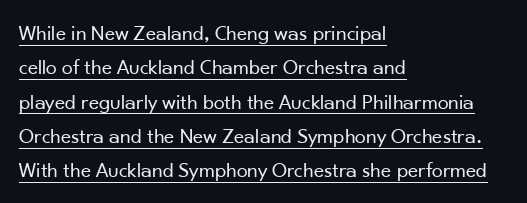
Characters remain perfectly vertical along every line. Does the copy run flush right? No — it runs flush left. These characters rest on top of a visible drawn line. Baseline-to-baseline distance is the conventional proportion of letter height. Standard letterfit; no display-style spreading of the glyphs.
